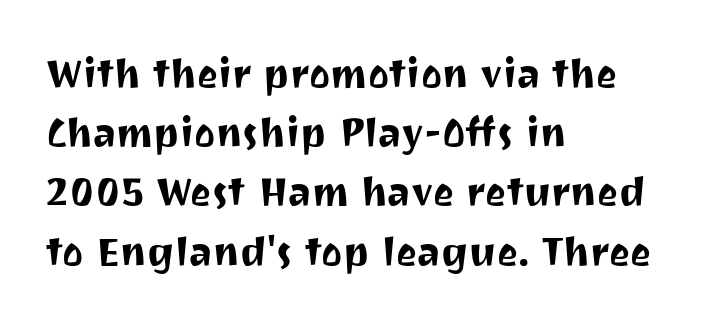
Q: Is the text italic (slanted)? A: No, it is upright.
Q: Is the typeface a serif or a sans-serif typeface? A: Sans-serif.
Q: Is the text underlined? A: No.
Q: How is the paragraph aligned? A: Left-aligned.
Q: Is the spacing between letters normal or unusually wide? A: Normal.
Q: Is the spacing between lines tight, normal or loose? A: Normal.
Q: Width (condensed, normal, or wide)? A: Normal.
Q: Stroke contrast? A: Medium.
Q: x-height? A: Medium.
Q: Monospaced? A: No.
